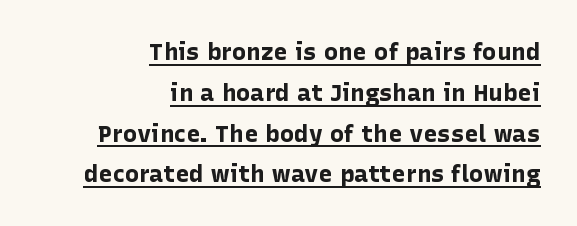
The lettering holds an erect, upright posture throughout. Each new line begins a customary step beneath the previous one. A full-strength bold gives these letters their thick strokes. Every row of glyphs terminates at an identical x-position on the right.
